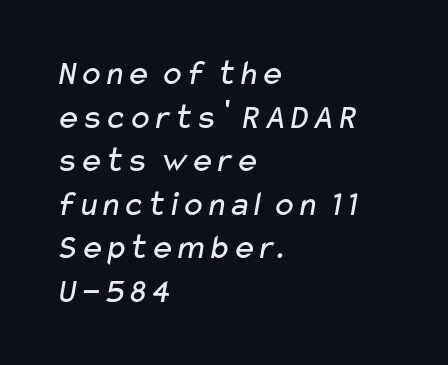
The font family rendered here belongs to the sans-serif group. Bare-footed words on every line. No letter is thick-stroked: the sample isn't bold. Note the varied advance widths — an 'i' is clearly narrower than an 'm'.
